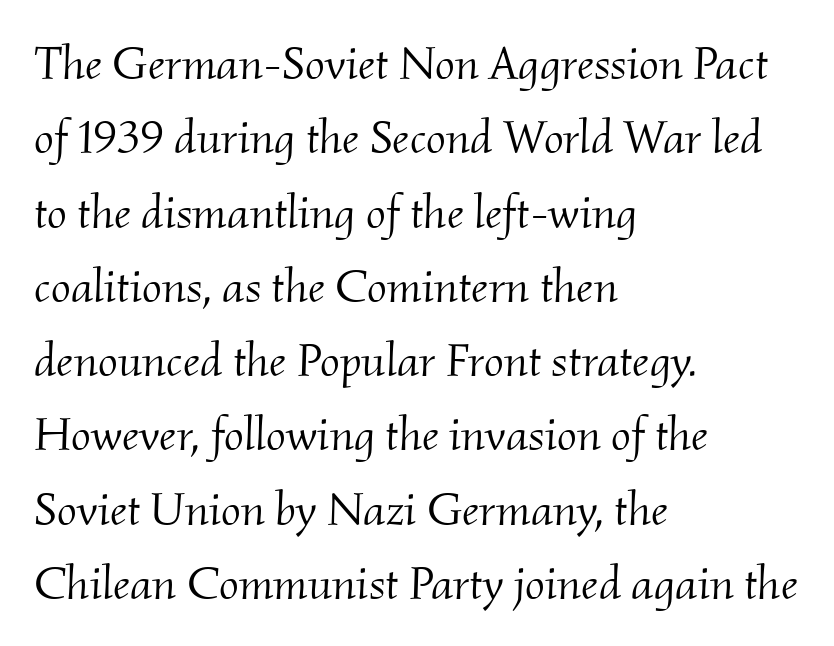
{"serif": "yes", "italic": "yes", "lean": "right", "slant_degrees": 2, "bold": "no", "weight": "light", "width": "normal", "stroke_contrast": "medium", "x_height": "small", "monospaced": "no", "underline": "no", "align": "left", "line_spacing": "normal", "line_spacing_ratio": 1.58, "letter_spacing": "normal", "letter_spacing_em": 0.0, "glyph_px": 47}
